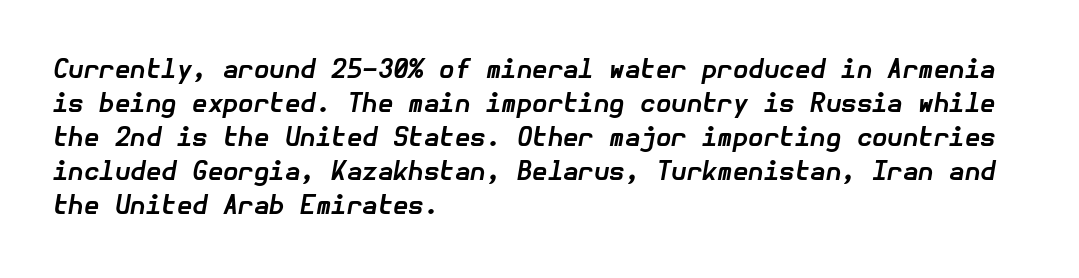
Q: Is the text bold? A: Yes.
Q: Is the text italic (slanted)? A: Yes, it leans right by about 10 degrees.
Q: Is the text underlined? A: No.
Q: How is the paragraph aligned? A: Left-aligned.
Q: Is the spacing between letters normal or unusually wide? A: Normal.
Q: Is the spacing between lines tight, normal or loose? A: Normal.
